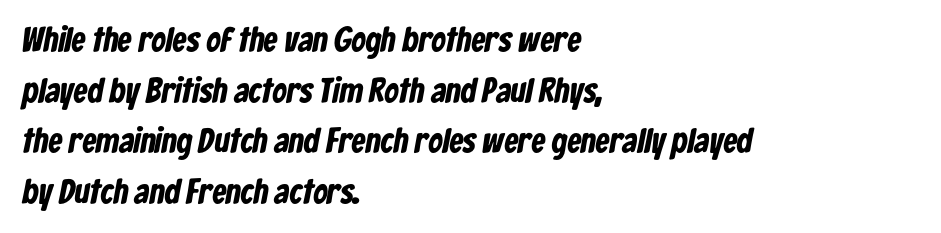
A dark, heavy texture on the line: the type is bold. Type without underlining. This sample is left-justified, so line endings fall wherever the words run out. Inter-character spacing is left at the font's built-in metrics. Note: no serifs on the glyphs.
